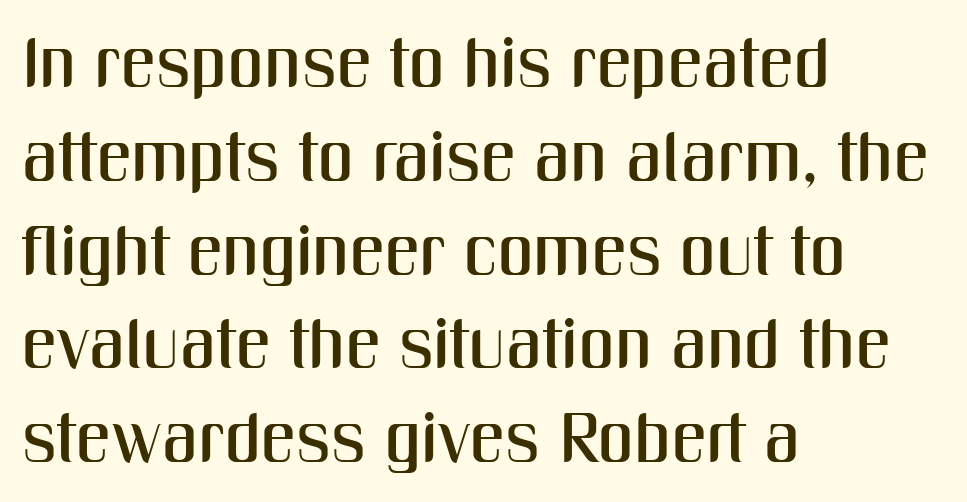
Q: Is the text italic (slanted)? A: No, it is upright.
Q: Is the typeface a serif or a sans-serif typeface? A: Sans-serif.
Q: Is the text underlined? A: No.
Q: How is the paragraph aligned? A: Left-aligned.
Q: Is the spacing between letters normal or unusually wide? A: Normal.
Q: Is the spacing between lines tight, normal or loose? A: Normal.
Q: Width (condensed, normal, or wide)? A: Condensed.
Q: Stroke contrast? A: Medium.
Q: x-height? A: Medium.
Q: Monospaced? A: No.
